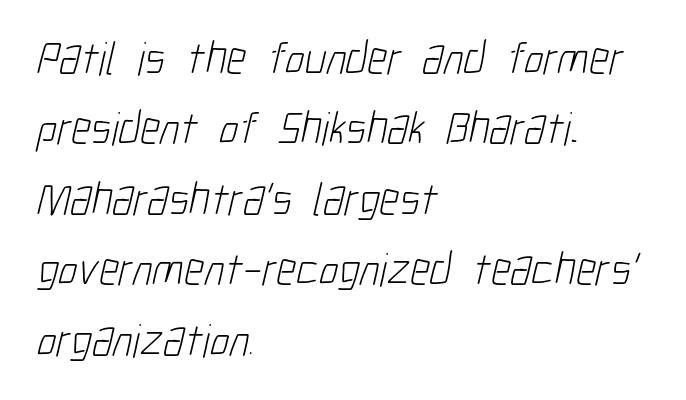
This rendering leaves character spacing at its baseline value. The ragged edge is on the right, which tells us the setting is flush left. The leading is moderate, giving the passage an even texture. The words here are not underlined. The letters advance in unequal steps, a hallmark of proportional type.
